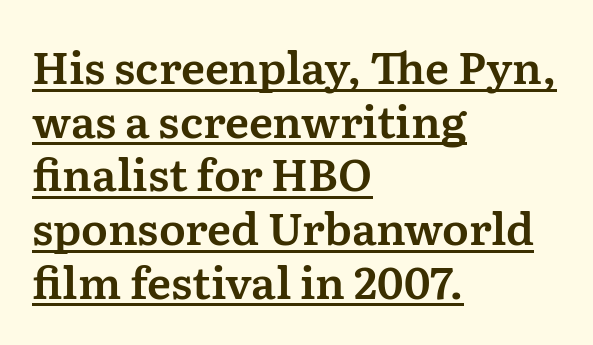
{"serif": "yes", "italic": "no", "width": "normal", "stroke_contrast": "medium", "x_height": "medium", "monospaced": "no", "underline": "yes", "align": "left", "line_spacing_ratio": 1.22, "letter_spacing": "normal", "letter_spacing_em": 0.0, "glyph_px": 44}
